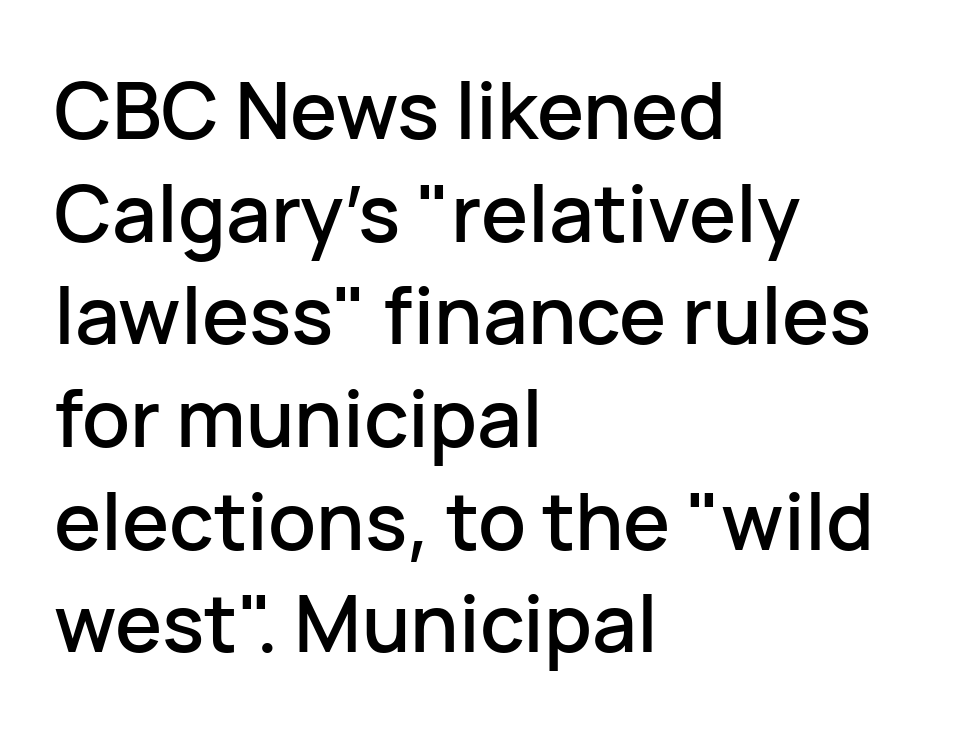
{"serif": "no", "italic": "no", "width": "normal", "stroke_contrast": "low", "x_height": "medium", "monospaced": "no", "underline": "no", "align": "left", "line_spacing": "normal", "line_spacing_ratio": 1.3, "letter_spacing": "normal", "letter_spacing_em": 0.0, "glyph_px": 79}
